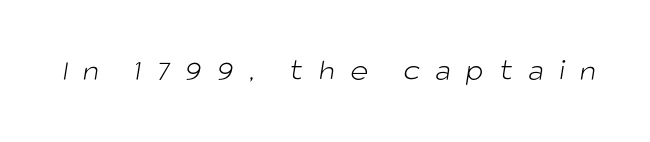
The image shows 31 px light sans-serif type; set unusually wide letter spacing (+0.5 em), not underlined; low stroke contrast and a large x-height.
